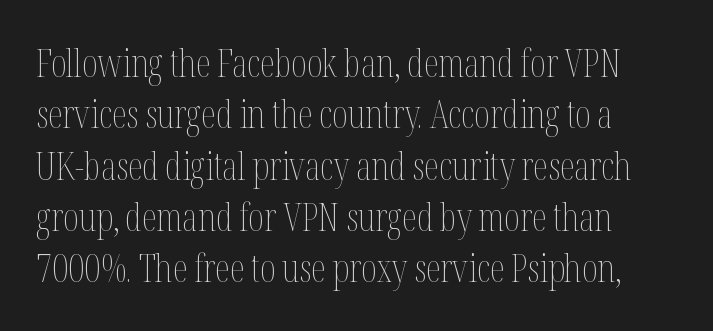
Standard letterfit; no display-style spreading of the glyphs. Weight class: somewhere from thin through regular. These lines are rendered in a variable-pitch font. Does the leading feel generous? No, just average. Rendered with straight, roman letterforms.
